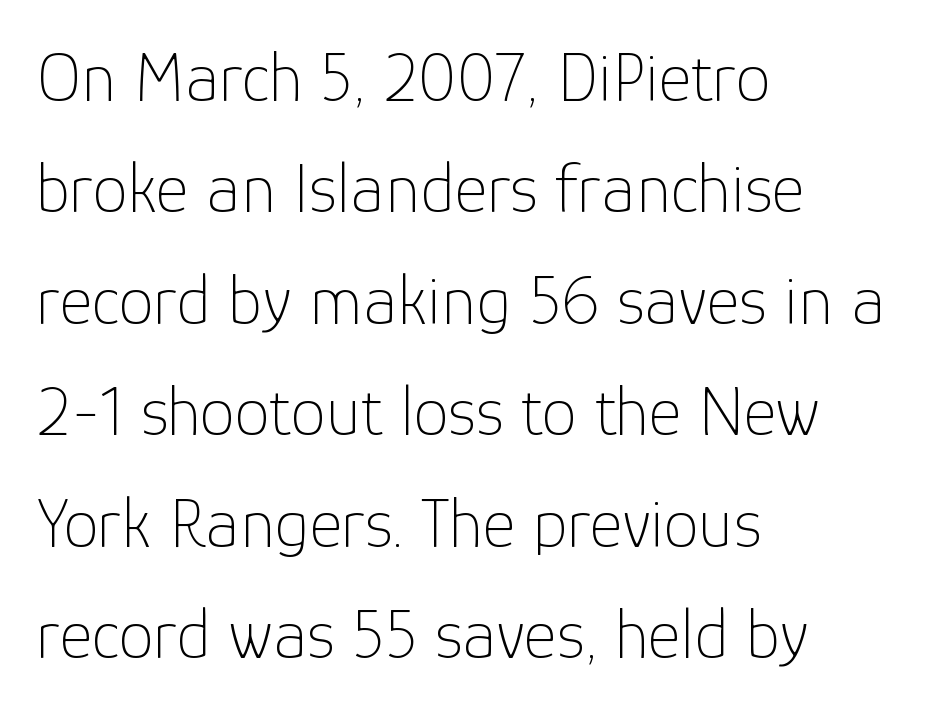
The image shows 71 px thin sans-serif type, upright; set left-aligned, normal line spacing (1.57x), normal letter spacing, not underlined; low stroke contrast and a medium x-height.
